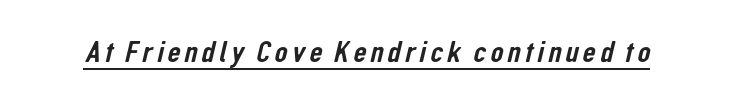
The image shows 32 px condensed sans-serif type; set underlined; low stroke contrast and a medium x-height.
